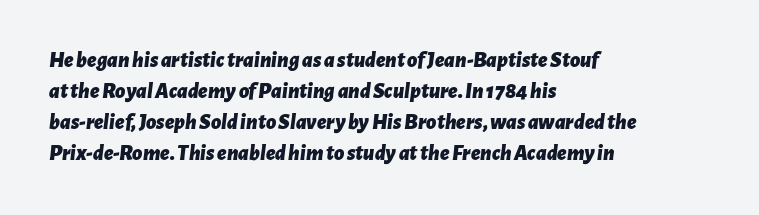
{"italic": "yes", "lean": "right", "slant_degrees": 7, "bold": "yes", "underline": "no", "align": "left", "line_spacing": "normal", "line_spacing_ratio": 1.41, "letter_spacing": "normal", "letter_spacing_em": 0.0, "glyph_px": 22}
